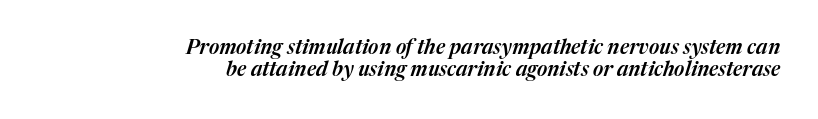
There's an unmistakable incline to the writing here. Glance below the letters and you will spot only blank space. Short note: letters normally spaced. The block of text is dense from top to bottom, with scant space between rows. These lines are set flush right with a ragged left edge.
